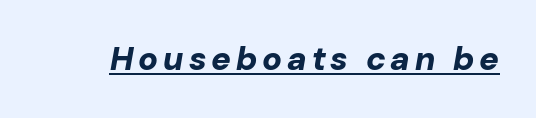
The words here are underlined. Rendered with sloped, italic letterforms. The face used here is proportionally spaced, like ordinary book or web type. How heavy is the stroke? Heavy — this is a bold.
